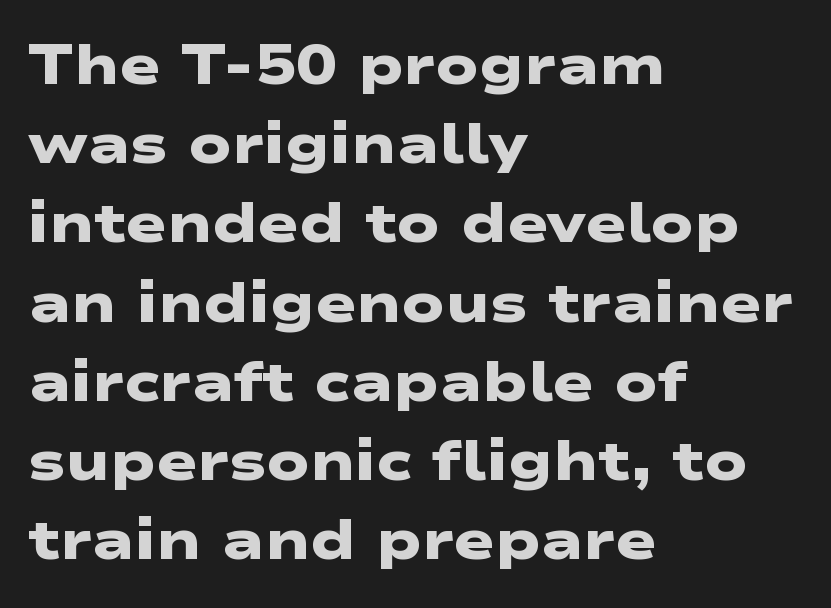
Clear beneath every line of the passage. The text block is weighted toward the left margin, trailing off unevenly rightward. The passage shown is emphatically bold. This sample has the flowing, uneven cadence of proportional lettering.
